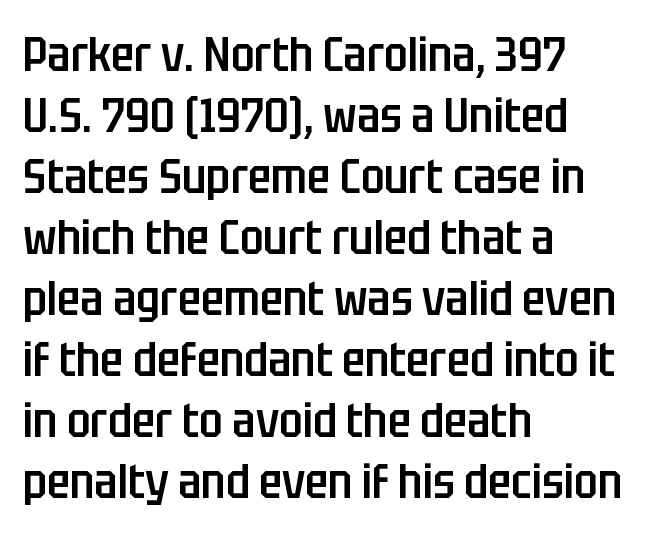
The image shows 48 px semibold, condensed sans-serif type, upright; set left-aligned, normal line spacing (1.27x), normal letter spacing, not underlined; low stroke contrast and a large x-height.
